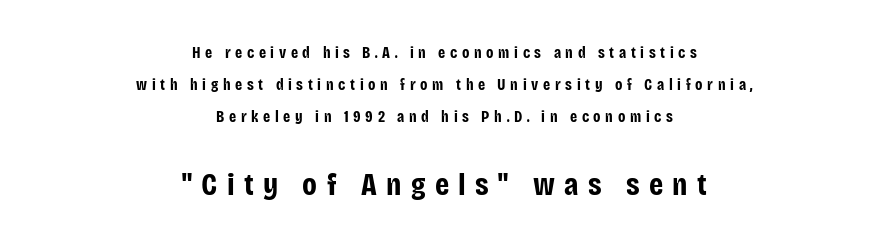
{"serif": "no", "italic": "no", "bold": "yes", "weight": "bold", "width": "condensed", "stroke_contrast": "low", "x_height": "large", "monospaced": "no", "underline": "no", "align": "center", "line_spacing": "loose", "line_spacing_ratio": 2.01, "letter_spacing": "wide", "letter_spacing_em": 0.29, "larger_block": "second", "size_ratio": 2.0, "glyph_px": 32}
